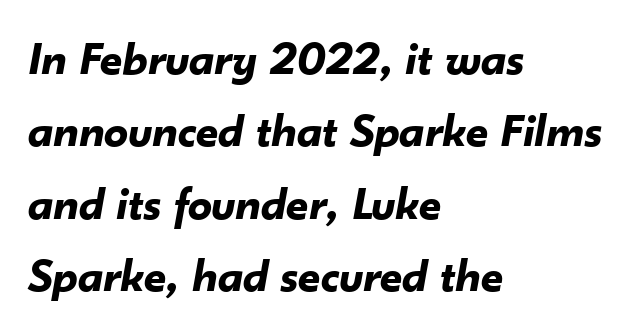
Proportional: the letters do not fall into vertical columns. No extra tracking has been applied to these lines. Slanted lettering throughout. Bare-footed words on every line. Plenty of ink on the page — the face is bold. One-word summary of the alignment: left.
